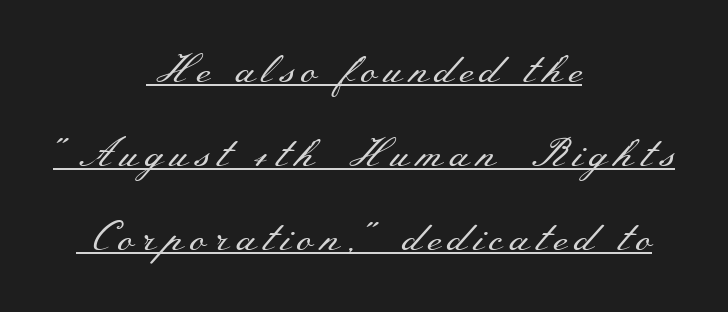
The image shows 40 px regular-weight, wide serif type; set centered, loose line spacing (2.1x), underlined; medium stroke contrast and a small x-height.
